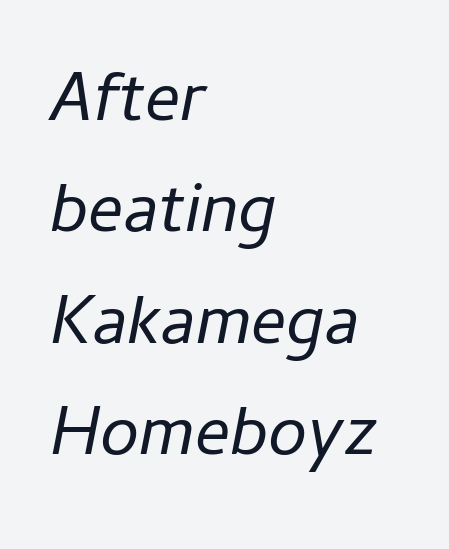
Would a proofreader flag this as italicized? Yes. Line beginnings align vertically; line endings do not. The weight would be labelled regular, book, light, or lighter still. This sample has the flowing, uneven cadence of proportional lettering. Each word holds together tightly as a unit, with standard inter-letter gaps. The rendering uses a moderate line-height, typical for paragraphs.
